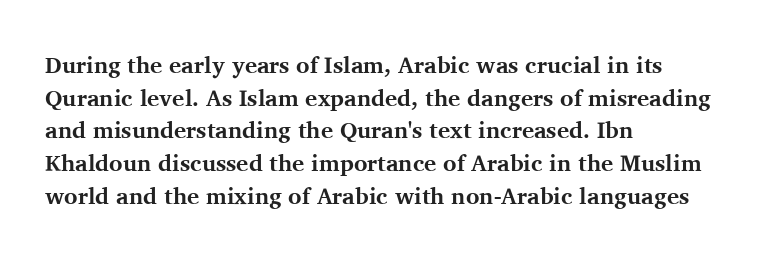
Here the glyphs are tracked normally, forming tight word shapes. One-word summary of the alignment: left. In terms of posture, this sample is upright. Notice how thick the strokes are: this is what a full bold looks like. The lines sit at an ordinary, default distance from one another.
